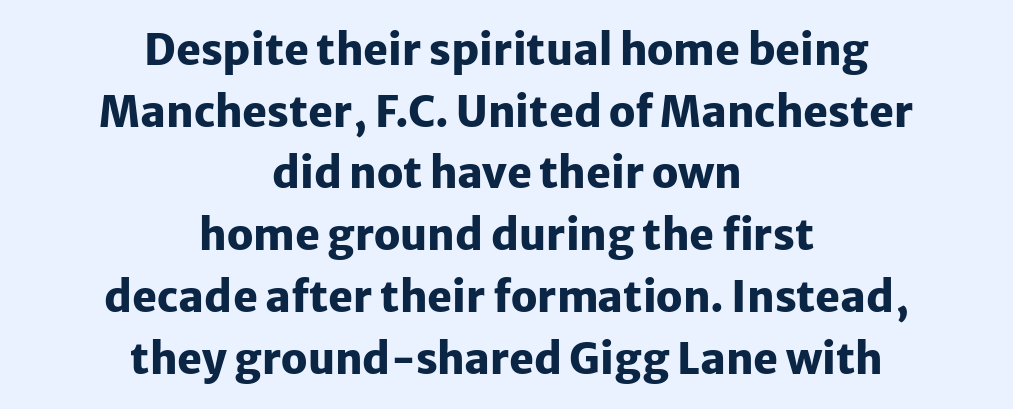
{"serif": "no", "italic": "no", "bold": "yes", "weight": "heavy", "width": "normal", "stroke_contrast": "low", "x_height": "medium", "monospaced": "no", "underline": "no", "align": "center", "line_spacing": "normal", "line_spacing_ratio": 1.47, "letter_spacing": "normal", "letter_spacing_em": 0.0, "glyph_px": 42}
